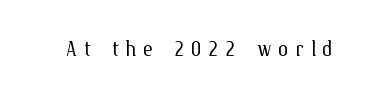
This sample uses expanded letter spacing, leaving extra air between glyphs. When letters stand straight like this, we call the style roman or upright. Is the type heavy? It reads as light-to-regular instead. Nobody drew a line under any word here.
